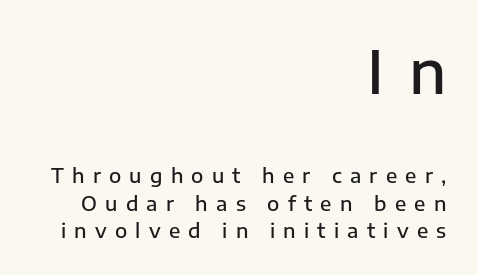
{"serif": "no", "italic": "no", "bold": "semi", "weight": "semibold", "width": "normal", "stroke_contrast": "low", "x_height": "medium", "monospaced": "no", "underline": "no", "align": "right", "line_spacing": "normal", "line_spacing_ratio": 1.37, "letter_spacing": "wide", "letter_spacing_em": 0.41, "larger_block": "first", "size_ratio": 3.0, "glyph_px": 60}
